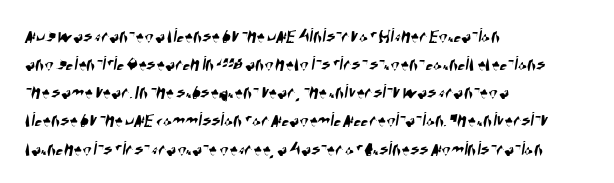
Q: Is the text underlined? A: No.
Q: How is the paragraph aligned? A: Left-aligned.
Q: Is the spacing between letters normal or unusually wide? A: Normal.
Q: Is the spacing between lines tight, normal or loose? A: Normal.
